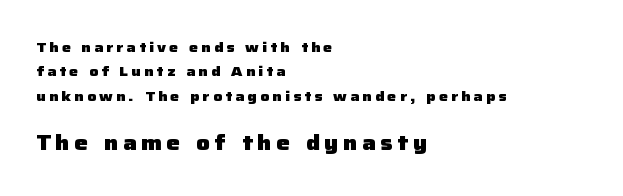
{"italic": "no", "bold": "yes", "underline": "no", "align": "left", "line_spacing_ratio": 1.74, "letter_spacing": "wide", "letter_spacing_em": 0.23, "larger_block": "second", "size_ratio": 1.5, "glyph_px": 21}
